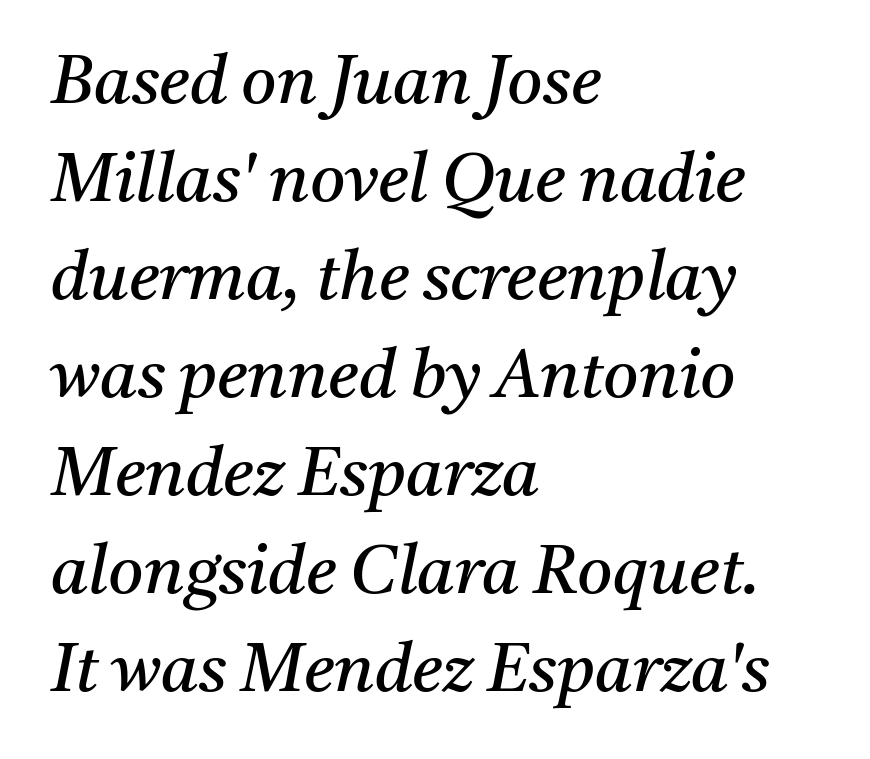
The image shows 68 px regular-weight serif type, italic (leaning right); set left-aligned, normal line spacing (1.44x), normal letter spacing, not underlined; medium stroke contrast and a medium x-height.
